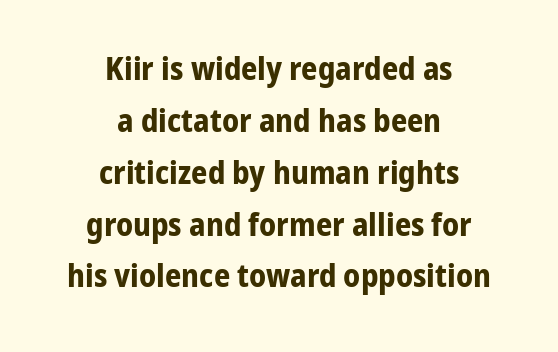
Q: Is the text bold? A: Yes.
Q: Is the text italic (slanted)? A: No, it is upright.
Q: Is the typeface a serif or a sans-serif typeface? A: Sans-serif.
Q: Is the text underlined? A: No.
Q: How is the paragraph aligned? A: Centered.
Q: Is the spacing between letters normal or unusually wide? A: Normal.
Q: Is the spacing between lines tight, normal or loose? A: Normal.
Q: Width (condensed, normal, or wide)? A: Normal.
Q: Stroke contrast? A: Low.
Q: x-height? A: Medium.
Q: Monospaced? A: No.
